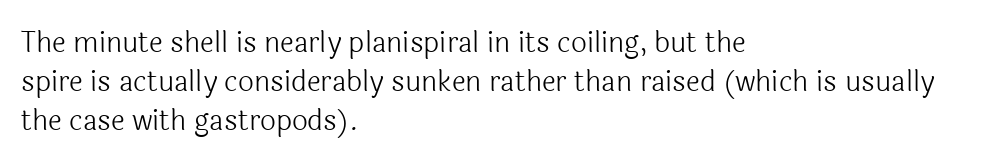
{"serif": "no", "italic": "no", "bold": "no", "weight": "light", "width": "normal", "x_height": "medium", "monospaced": "no", "underline": "no", "align": "left", "line_spacing": "normal", "line_spacing_ratio": 1.4, "letter_spacing": "normal", "letter_spacing_em": 0.0, "glyph_px": 28}
